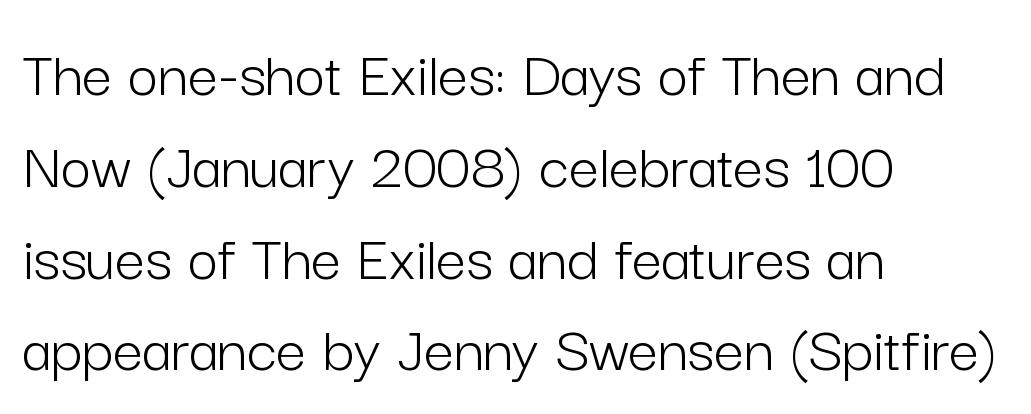
The font sits on the lighter half of the weight spectrum, regular included. Compared with a centered layout, this one pins lines to the left instead. You could call the tracking neutral — neither tight nor loose. Type without underlining.
